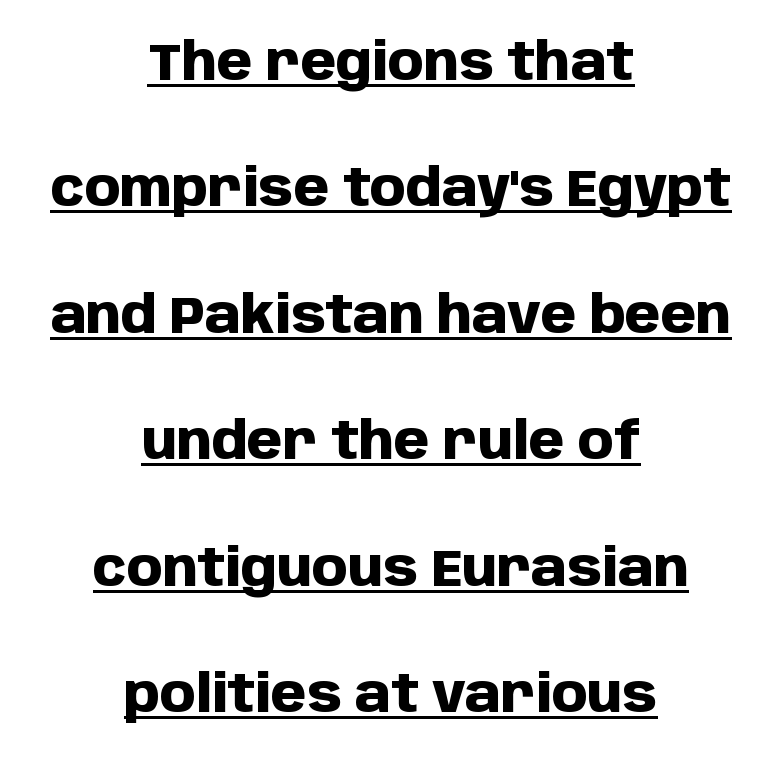
{"serif": "no", "italic": "no", "bold": "yes", "weight": "heavy", "width": "normal", "stroke_contrast": "low", "x_height": "large", "monospaced": "no", "underline": "yes", "align": "center", "line_spacing": "loose", "line_spacing_ratio": 2.48, "letter_spacing": "normal", "letter_spacing_em": 0.0, "glyph_px": 51}
